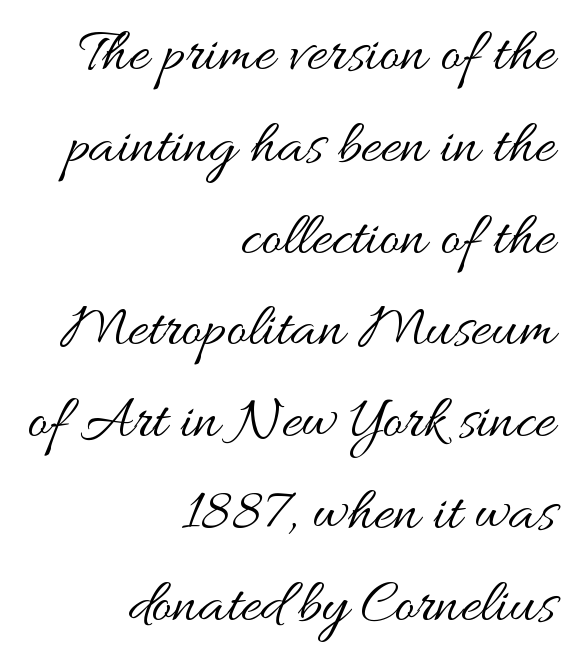
Q: Is the text bold? A: No.
Q: Is the text italic (slanted)? A: Yes.
Q: Is the text underlined? A: No.
Q: How is the paragraph aligned? A: Right-aligned.
Q: Is the spacing between letters normal or unusually wide? A: Normal.
Q: Is the spacing between lines tight, normal or loose? A: Normal.
Q: Width (condensed, normal, or wide)? A: Wide.
Q: Stroke contrast? A: Medium.
Q: x-height? A: Small.
Q: Monospaced? A: No.
